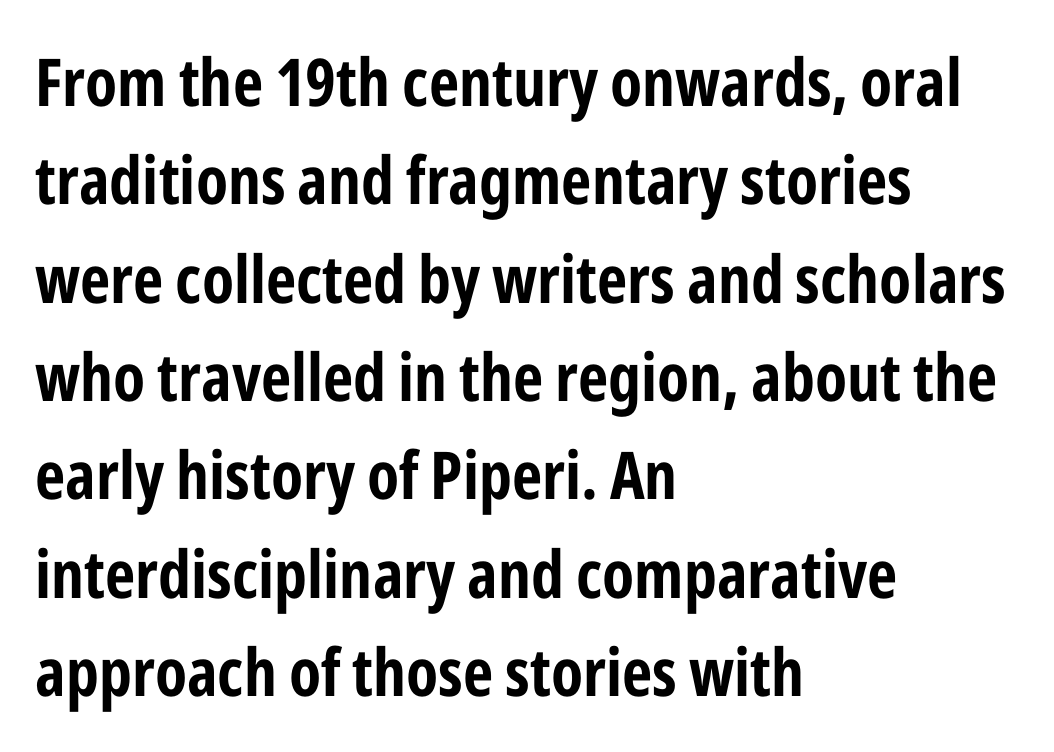
The image shows 66 px bold, condensed sans-serif type, upright; set left-aligned, normal line spacing (1.49x), normal letter spacing, not underlined; low stroke contrast and a medium x-height.
